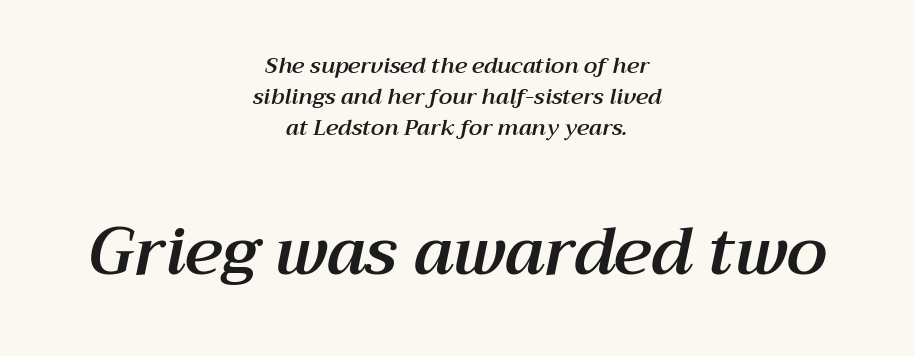
Q: Is the text italic (slanted)? A: Yes, it leans right by about 12 degrees.
Q: Is the text underlined? A: No.
Q: How is the paragraph aligned? A: Centered.
Q: Is the spacing between letters normal or unusually wide? A: Normal.
Q: Is the spacing between lines tight, normal or loose? A: Normal.
Q: Which block of text is set in a larger size, the first (top) or the second (bottom)? A: The second (bottom) one.
Q: Width (condensed, normal, or wide)? A: Normal.
Q: Stroke contrast? A: Medium.
Q: x-height? A: Medium.
Q: Monospaced? A: No.
